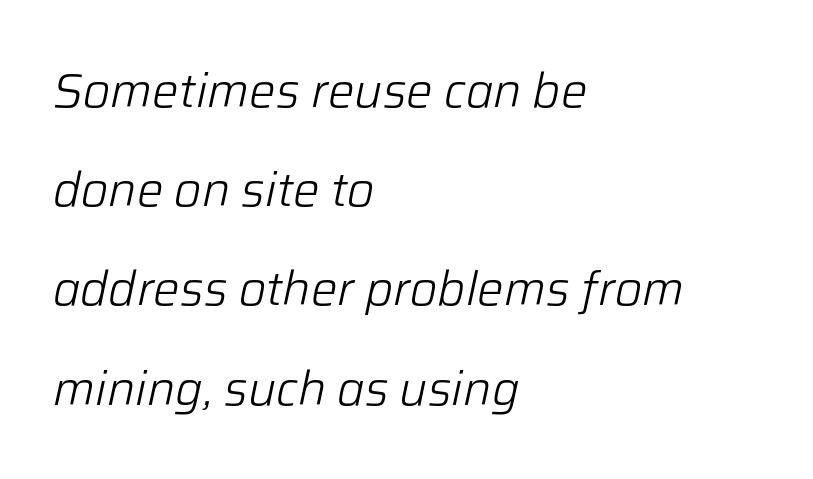
Rows of type keep a wide berth in the vertical direction. Lines of text with bare space underneath. Each letter keeps its own natural width here, so spacing adapts to shape. Is the type heavy? It reads as light-to-regular instead. Leftover space on each line is placed entirely after the last word.
